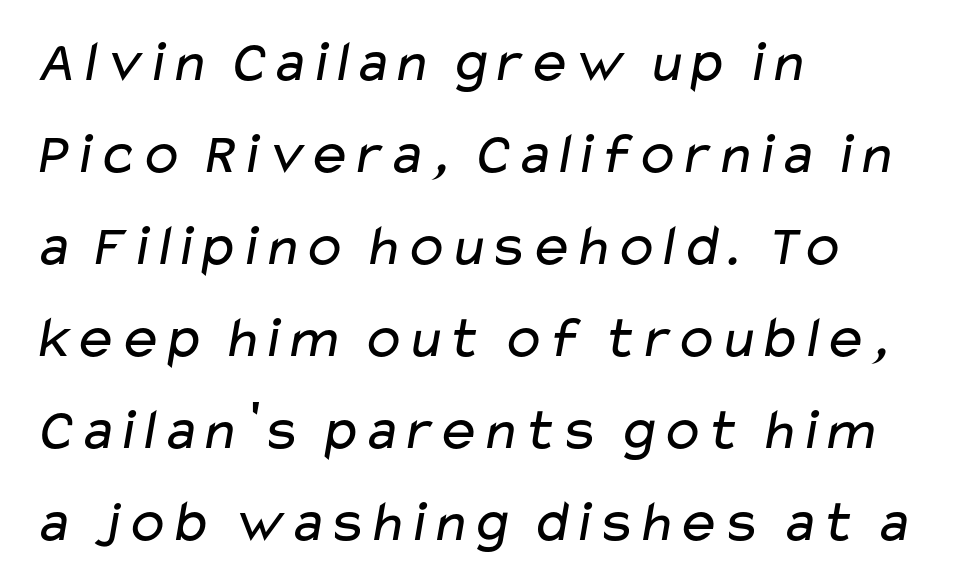
{"serif": "no", "bold": "no", "weight": "regular", "width": "wide", "stroke_contrast": "low", "x_height": "medium", "monospaced": "no", "underline": "no", "align": "left", "line_spacing": "normal", "line_spacing_ratio": 1.56, "letter_spacing": "normal", "letter_spacing_em": 0.0, "glyph_px": 59}
